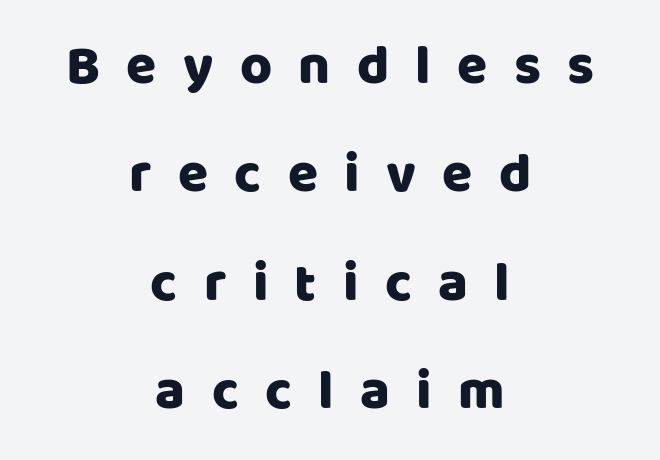
The image shows 55 px sans-serif type, upright; set centered, loose line spacing (1.97x), unusually wide letter spacing (+0.48 em), not underlined; low stroke contrast and a large x-height.
